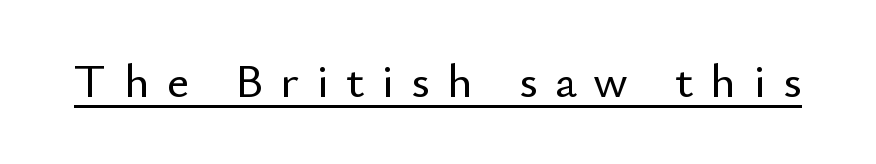
Q: Is the text italic (slanted)? A: No, it is upright.
Q: Is the typeface a serif or a sans-serif typeface? A: Sans-serif.
Q: Is the text underlined? A: Yes.
Q: Is the spacing between letters normal or unusually wide? A: Unusually wide.
Q: Width (condensed, normal, or wide)? A: Normal.
Q: Stroke contrast? A: Low.
Q: x-height? A: Small.
Q: Monospaced? A: No.
